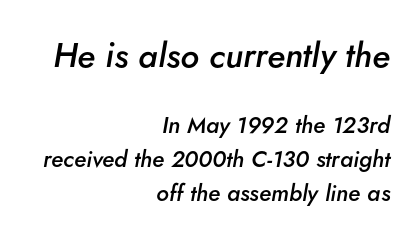
A bare baseline throughout the passage. Block one is the big one; block two sits smaller underneath. Normally led — the rows are evenly, conventionally spaced. The text block is weighted toward the right margin, trailing off unevenly leftward.
